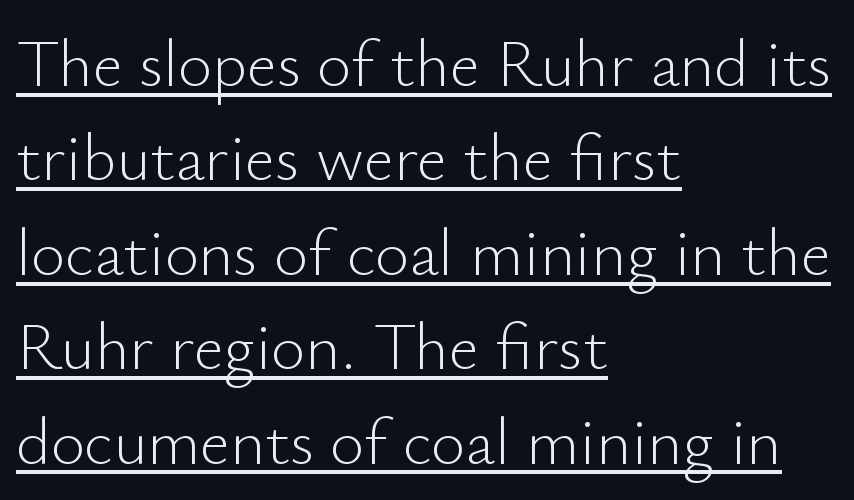
Serifs: no, the terminals of the letterforms are clean. One-word summary of the alignment: left. A typesetter would call this zero additional tracking. Regular leading.
